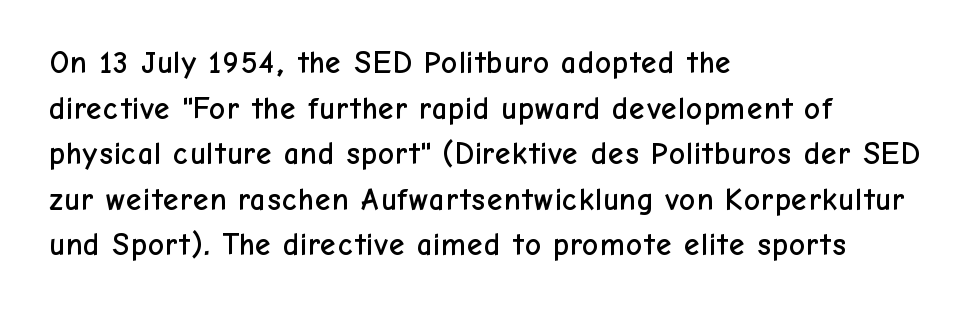
Q: Is the text italic (slanted)? A: No, it is upright.
Q: Is the typeface a serif or a sans-serif typeface? A: Sans-serif.
Q: Is the text underlined? A: No.
Q: How is the paragraph aligned? A: Left-aligned.
Q: Is the spacing between letters normal or unusually wide? A: Normal.
Q: Is the spacing between lines tight, normal or loose? A: Normal.
Q: Width (condensed, normal, or wide)? A: Normal.
Q: Stroke contrast? A: Low.
Q: x-height? A: Medium.
Q: Monospaced? A: No.
